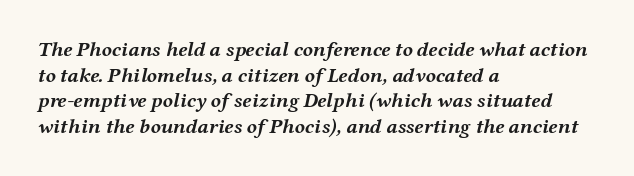
These lines keep a tight, regular rhythm from letter to letter. Just letters on the line, the space beneath them empty. Stroke thickness is high; the sample reads as a true bold. Looking at the ascenders, they clearly lean. Short and long lines alike share a common starting point at left.
